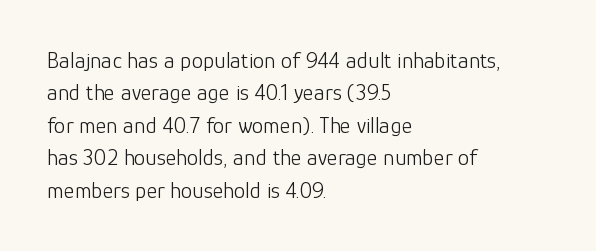
{"italic": "no", "bold": "no", "underline": "no", "align": "left", "line_spacing": "normal", "line_spacing_ratio": 1.41, "letter_spacing": "normal", "letter_spacing_em": 0.0, "glyph_px": 23}
